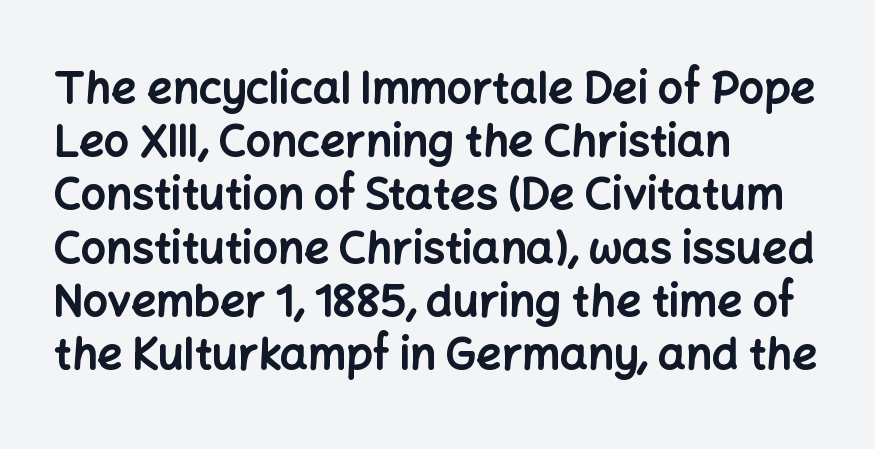
Q: Is the text bold? A: Yes.
Q: Is the text italic (slanted)? A: No, it is upright.
Q: Is the typeface a serif or a sans-serif typeface? A: Sans-serif.
Q: Is the text underlined? A: No.
Q: How is the paragraph aligned? A: Left-aligned.
Q: Is the spacing between letters normal or unusually wide? A: Normal.
Q: Width (condensed, normal, or wide)? A: Normal.
Q: Stroke contrast? A: Low.
Q: x-height? A: Medium.
Q: Monospaced? A: No.
